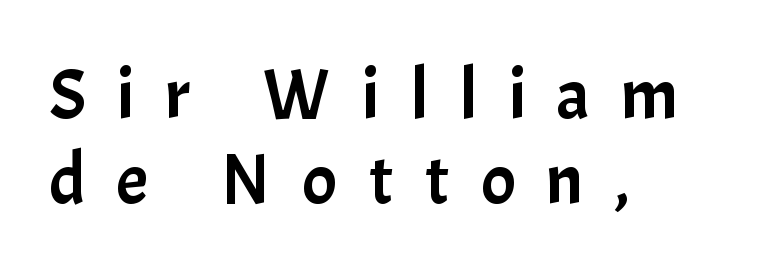
The letters stand straight up with perfectly vertical stems. To sum up the face: it is a sans, with no serifs. The rag falls on the right side of this text block. Honestly, the letter spacing is so wide it's the main thing you notice. Lines of text with bare space underneath.
